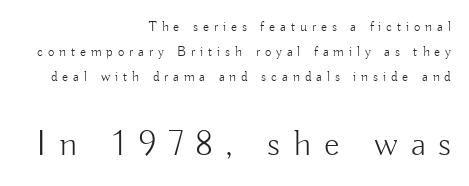
The image shows 36 px light sans-serif type, upright; set right-aligned, line spacing 1.78x, unusually wide letter spacing (+0.35 em), not underlined; the second (bottom) block is 2.57x larger; low stroke contrast and a small x-height.
